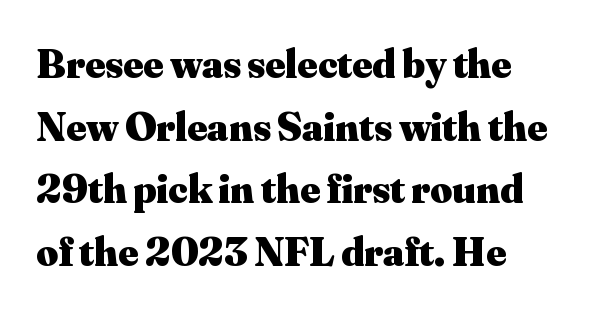
{"serif": "yes", "italic": "no", "bold": "yes", "weight": "heavy", "width": "normal", "stroke_contrast": "medium", "x_height": "small", "monospaced": "no", "underline": "no", "align": "left", "line_spacing": "normal", "line_spacing_ratio": 1.49, "letter_spacing": "normal", "letter_spacing_em": 0.0, "glyph_px": 42}
